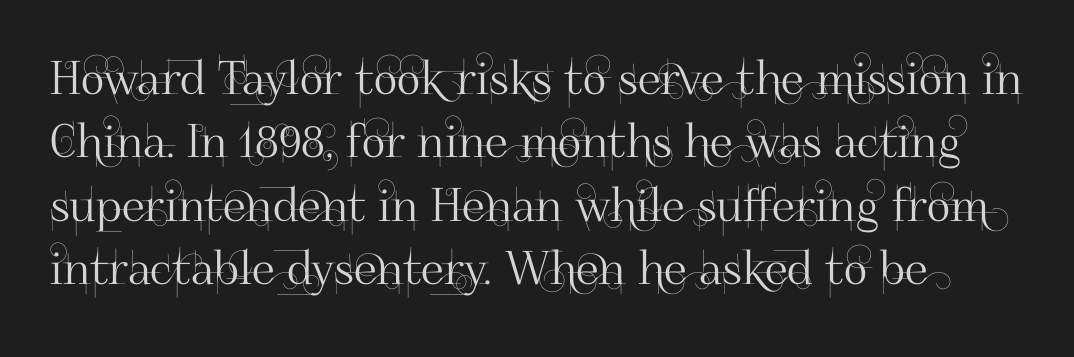
The space between consecutive lines is moderate. Is this a fixed-width face? No — the glyphs have proportional, varying widths. Any mark beneath the type? The region is blank. Typographically, this falls in the sans-serif category. This is the regular roman posture of the typeface.
